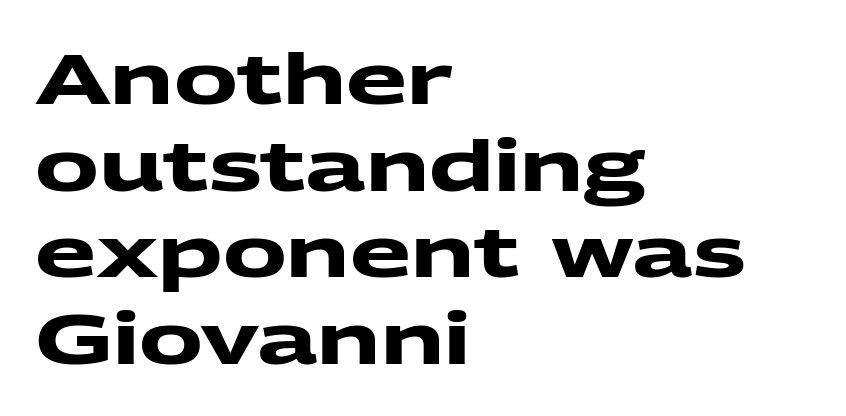
The image shows 71 px heavy, wide sans-serif type; set left-aligned, line spacing 1.22x, normal letter spacing, not underlined; medium stroke contrast and a medium x-height.
